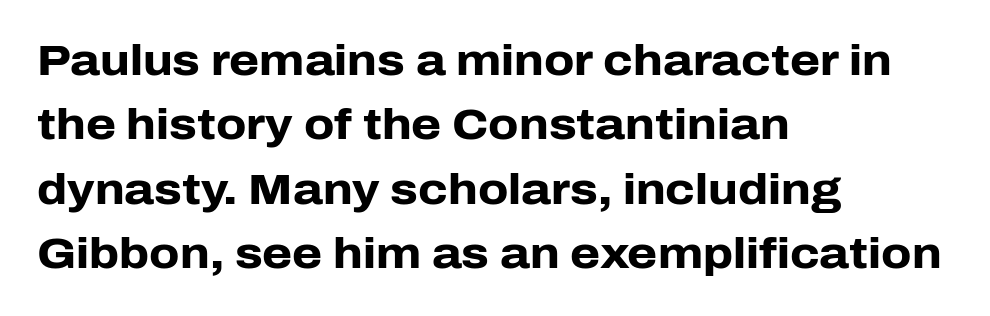
The image shows 43 px heavy sans-serif type, upright; set left-aligned, normal line spacing (1.5x), normal letter spacing, not underlined; low stroke contrast and a medium x-height.
